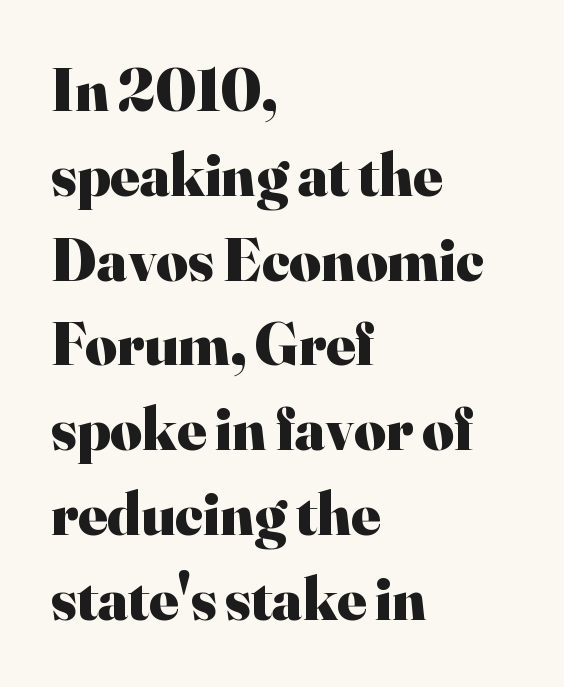
{"serif": "yes", "italic": "no", "bold": "yes", "weight": "heavy", "width": "normal", "stroke_contrast": "high", "x_height": "small", "monospaced": "no", "underline": "no", "align": "left", "line_spacing": "normal", "line_spacing_ratio": 1.39, "letter_spacing": "normal", "letter_spacing_em": 0.0, "glyph_px": 61}
